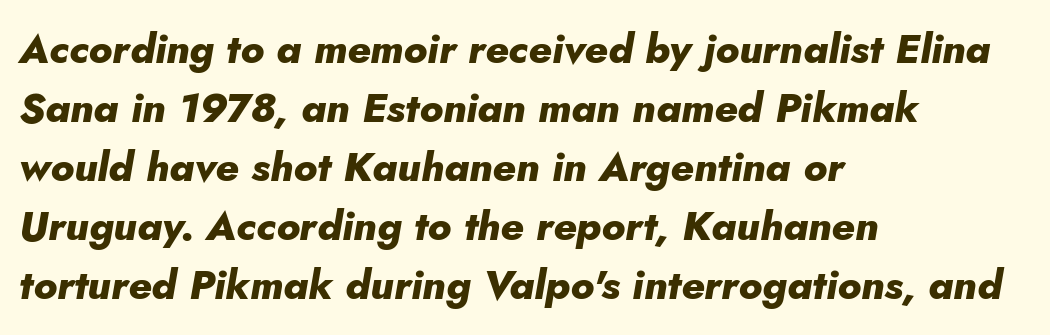
The whole block is typeset with a tilt. The lines sit at an ordinary, default distance from one another. Caption: bold face, heavy strokes. Is the block centered? No — it sits flush against the left margin. Note the varied advance widths — an 'i' is clearly narrower than an 'm'. Honestly, there is no underline to notice here at all.
